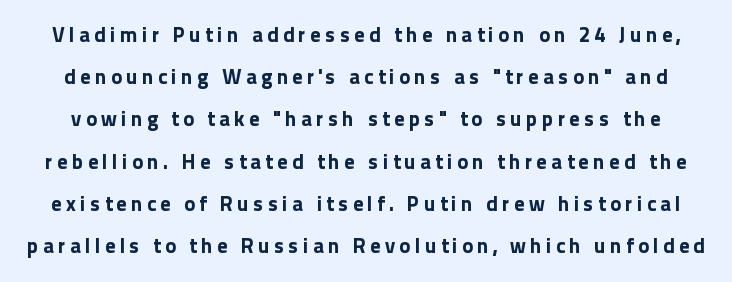
The image shows 21 px bold type, upright; set loose line spacing (2.01x), unusually wide letter spacing (+0.2 em), not underlined.
